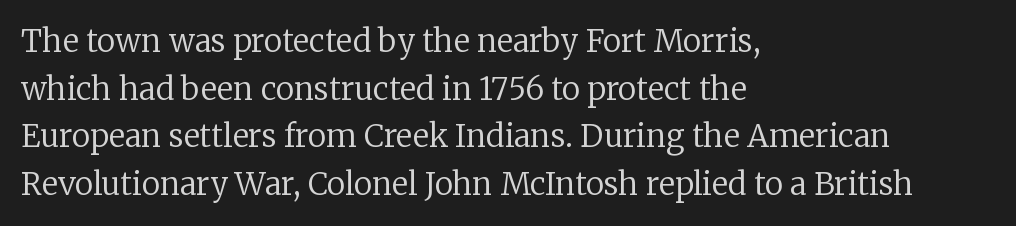
{"serif": "yes", "italic": "no", "bold": "no", "weight": "regular", "width": "normal", "stroke_contrast": "low", "x_height": "medium", "monospaced": "no", "underline": "no", "align": "left", "line_spacing": "normal", "line_spacing_ratio": 1.54, "letter_spacing": "normal", "letter_spacing_em": 0.0, "glyph_px": 31}
